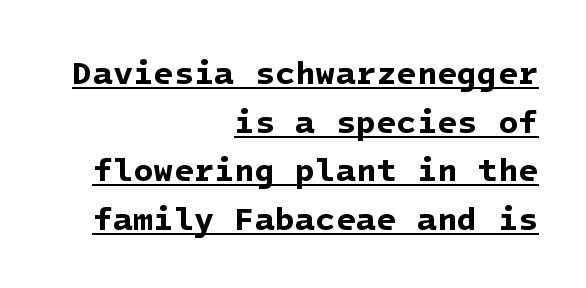
The image shows 33 px bold sans-serif type; set right-aligned, normal line spacing (1.47x), normal letter spacing, underlined; low stroke contrast and a medium x-height.
